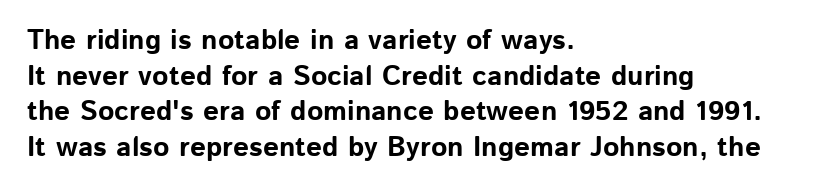
The image shows 28 px bold sans-serif type, upright; set left-aligned, normal line spacing (1.27x), normal letter spacing, not underlined; low stroke contrast and a medium x-height.
